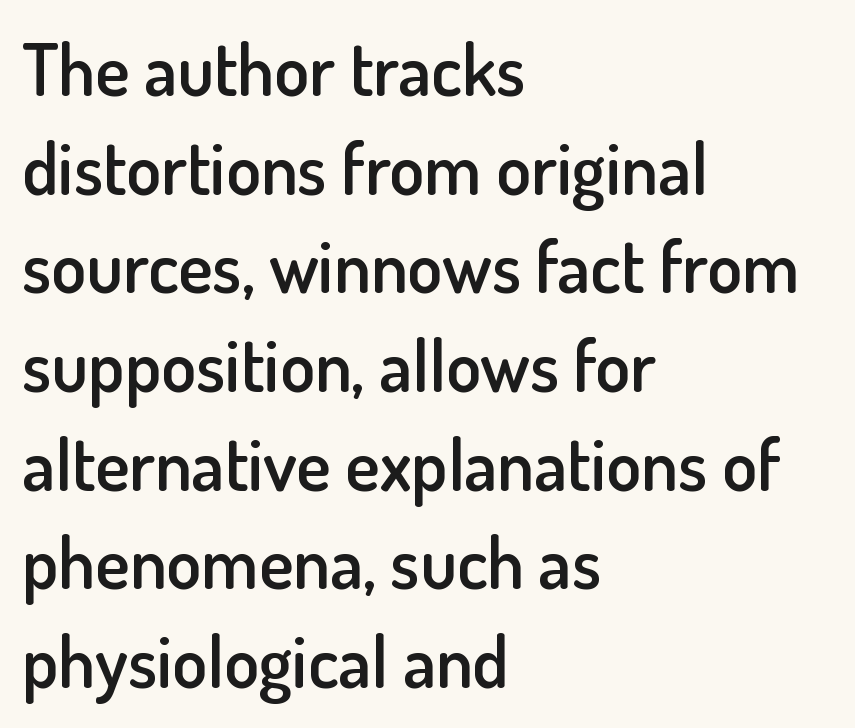
A typesetter would call this proportional, since set widths differ per character. Does extra space separate the letters? No, they use regular spacing. Rows of type keep a routine distance in the vertical direction. These lines were composed using upright roman letters. Stroke thickness is moderately raised; the sample reads as semibold. Bare-footed words on every line.
